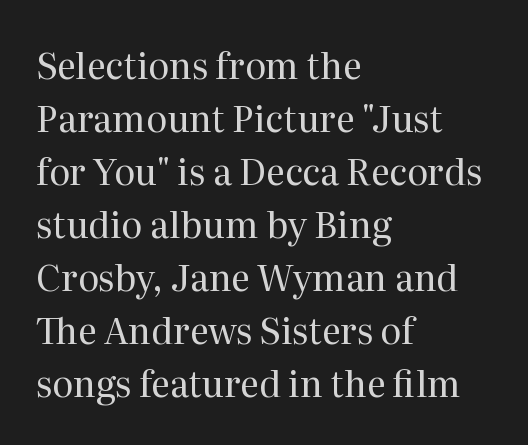
Stems and bowls with no extra thickness — not bold. Is this a sans? No — the strokes have serifs. Character widths vary here, with narrow letters taking less room than wide ones. This sample is left-justified, so line endings fall wherever the words run out. The passage shown has conventional tracking throughout. The designer left line spacing at the default.
